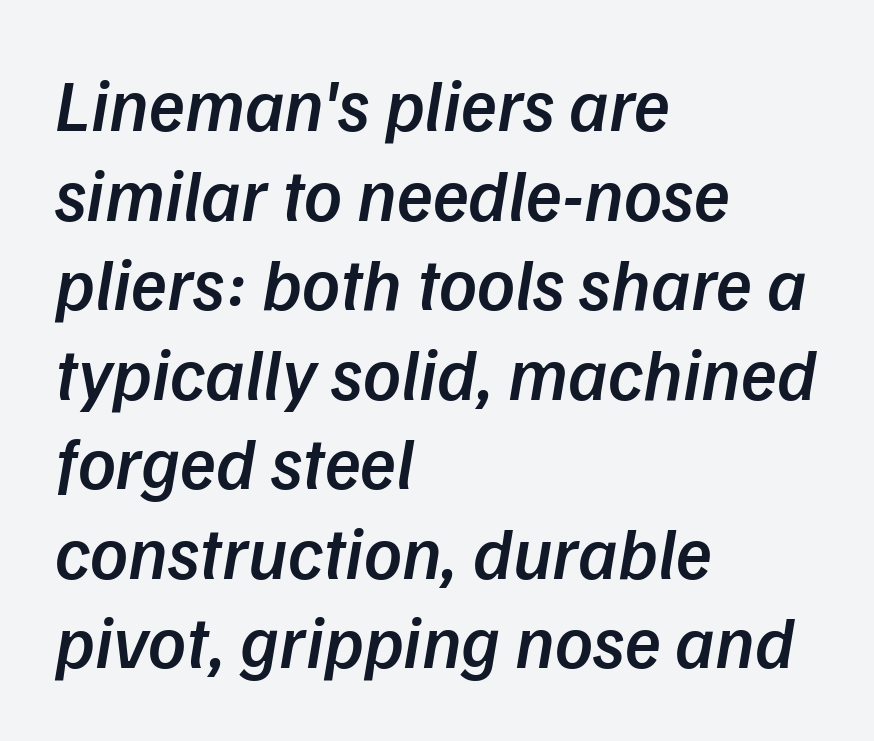
Q: Is the text bold? A: Semi-bold.
Q: Is the typeface a serif or a sans-serif typeface? A: Sans-serif.
Q: Is the text underlined? A: No.
Q: How is the paragraph aligned? A: Left-aligned.
Q: Is the spacing between letters normal or unusually wide? A: Normal.
Q: Width (condensed, normal, or wide)? A: Normal.
Q: Stroke contrast? A: Low.
Q: x-height? A: Medium.
Q: Monospaced? A: No.
